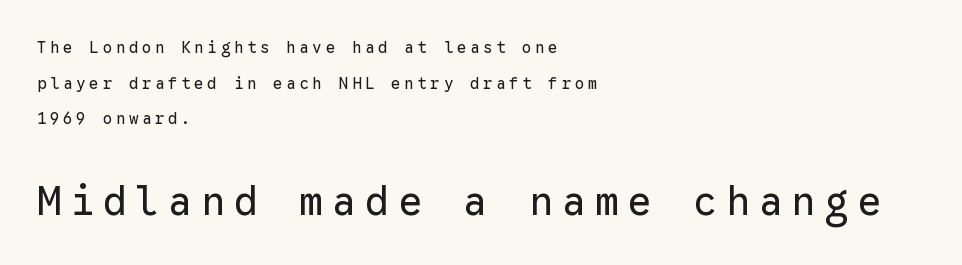
{"serif": "no", "italic": "no", "bold": "no", "weight": "regular", "width": "normal", "stroke_contrast": "low", "x_height": "medium", "monospaced": "yes", "underline": "no", "align": "left", "line_spacing": "loose", "line_spacing_ratio": 2.23, "letter_spacing": "wide", "letter_spacing_em": 0.22, "larger_block": "second", "size_ratio": 2.5, "glyph_px": 40}
